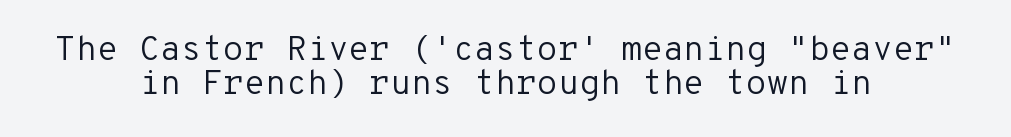
Q: Is the text bold? A: No.
Q: Is the text italic (slanted)? A: No, it is upright.
Q: Is the typeface a serif or a sans-serif typeface? A: Sans-serif.
Q: Is the text underlined? A: No.
Q: How is the paragraph aligned? A: Centered.
Q: Is the spacing between letters normal or unusually wide? A: Normal.
Q: Is the spacing between lines tight, normal or loose? A: Tight.
Q: Width (condensed, normal, or wide)? A: Normal.
Q: Stroke contrast? A: Low.
Q: x-height? A: Medium.
Q: Monospaced? A: Yes.
